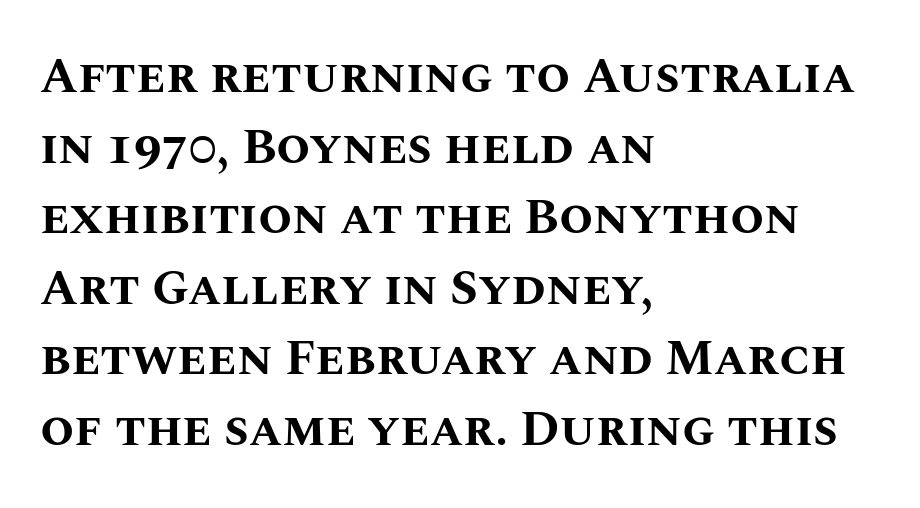
Q: Is the text bold? A: Yes.
Q: Is the text italic (slanted)? A: No, it is upright.
Q: Is the text underlined? A: No.
Q: How is the paragraph aligned? A: Left-aligned.
Q: Is the spacing between letters normal or unusually wide? A: Normal.
Q: Is the spacing between lines tight, normal or loose? A: Normal.
Q: Width (condensed, normal, or wide)? A: Normal.
Q: Stroke contrast? A: Medium.
Q: x-height? A: Large.
Q: Monospaced? A: No.
